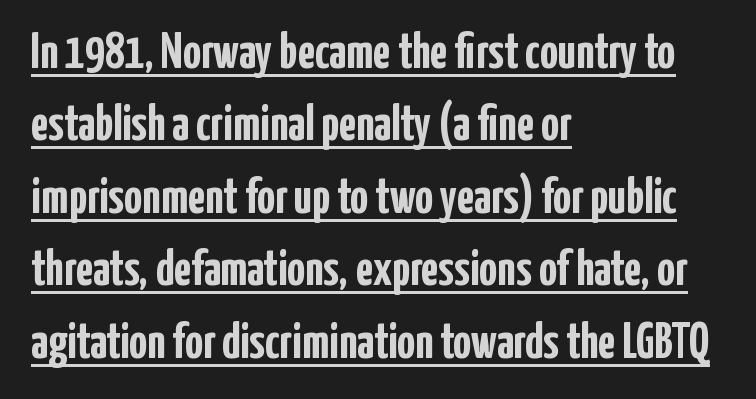
Q: Is the text bold? A: Yes.
Q: Is the text italic (slanted)? A: No, it is upright.
Q: Is the typeface a serif or a sans-serif typeface? A: Sans-serif.
Q: Is the text underlined? A: Yes.
Q: How is the paragraph aligned? A: Left-aligned.
Q: Is the spacing between letters normal or unusually wide? A: Normal.
Q: Is the spacing between lines tight, normal or loose? A: Normal.
Q: Width (condensed, normal, or wide)? A: Condensed.
Q: Stroke contrast? A: Low.
Q: x-height? A: Medium.
Q: Monospaced? A: No.
